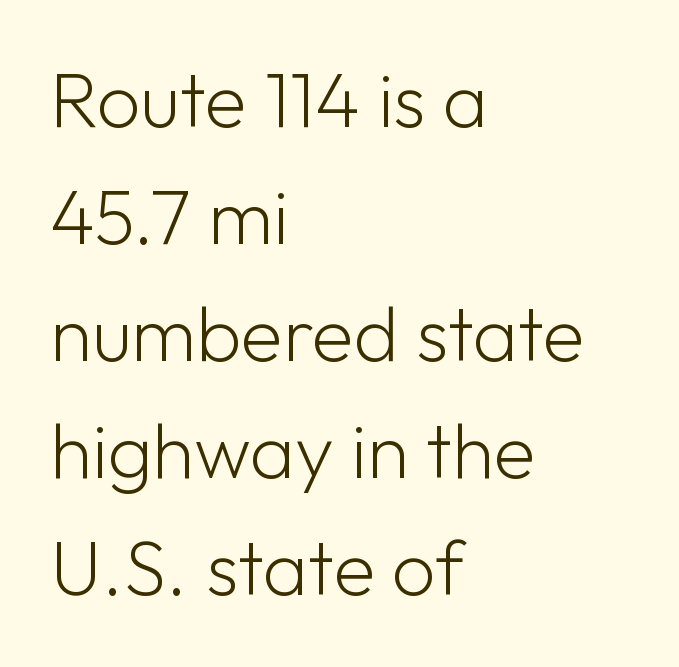
Q: Is the text bold? A: No.
Q: Is the text italic (slanted)? A: No, it is upright.
Q: Is the typeface a serif or a sans-serif typeface? A: Sans-serif.
Q: Is the text underlined? A: No.
Q: How is the paragraph aligned? A: Left-aligned.
Q: Is the spacing between letters normal or unusually wide? A: Normal.
Q: Is the spacing between lines tight, normal or loose? A: Normal.
Q: Width (condensed, normal, or wide)? A: Normal.
Q: Stroke contrast? A: Low.
Q: x-height? A: Medium.
Q: Monospaced? A: No.
